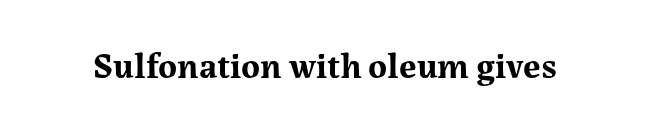
Q: Is the text bold? A: Yes.
Q: Is the text italic (slanted)? A: No, it is upright.
Q: Is the typeface a serif or a sans-serif typeface? A: Serif.
Q: Is the text underlined? A: No.
Q: Is the spacing between letters normal or unusually wide? A: Normal.
Q: Width (condensed, normal, or wide)? A: Normal.
Q: Stroke contrast? A: Medium.
Q: x-height? A: Medium.
Q: Monospaced? A: No.
